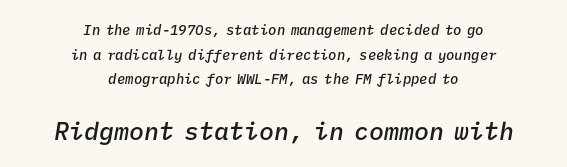
Q: Is the text bold? A: Semi-bold.
Q: Is the text italic (slanted)? A: Yes, it leans right by about 9 degrees.
Q: Is the text underlined? A: No.
Q: How is the paragraph aligned? A: Centered.
Q: Is the spacing between letters normal or unusually wide? A: Normal.
Q: Which block of text is set in a larger size, the first (top) or the second (bottom)? A: The second (bottom) one.
